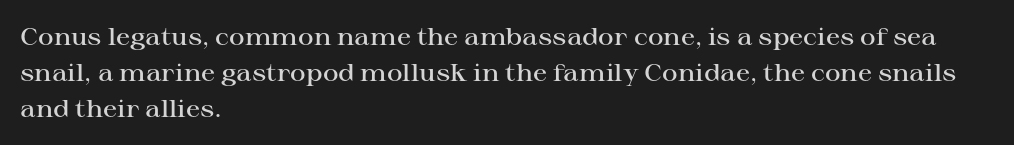
Q: Is the text bold? A: Semi-bold.
Q: Is the text italic (slanted)? A: No, it is upright.
Q: Is the text underlined? A: No.
Q: How is the paragraph aligned? A: Left-aligned.
Q: Is the spacing between letters normal or unusually wide? A: Normal.
Q: Is the spacing between lines tight, normal or loose? A: Normal.
